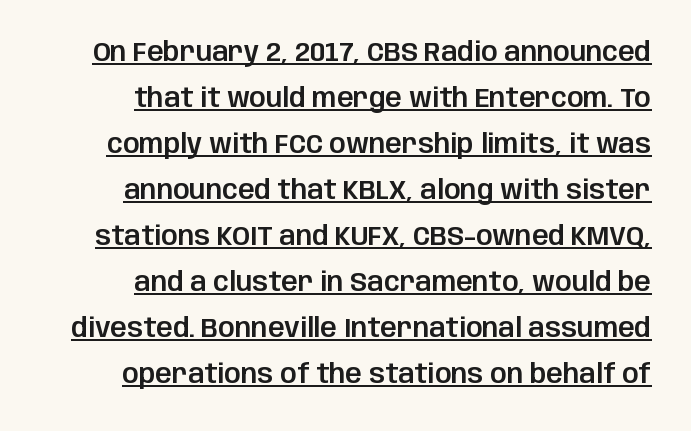
Spacing between characters is what you'd get straight out of the box. Tall strokes in this sample are plumb rather than angled. Teacher's note: observe the even right margin — that is flush-right alignment. Beneath each row of characters lies a ruled line.
